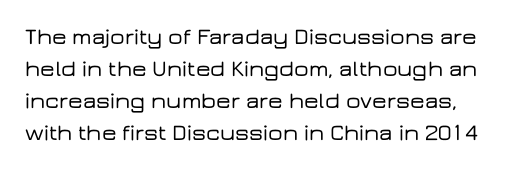
The image shows 23 px text type, upright; set normal line spacing (1.39x), normal letter spacing, not underlined.
